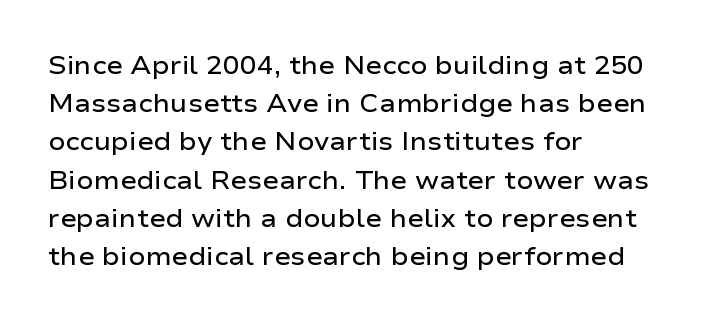
Q: Is the text bold? A: Semi-bold.
Q: Is the text italic (slanted)? A: No, it is upright.
Q: Is the text underlined? A: No.
Q: How is the paragraph aligned? A: Left-aligned.
Q: Is the spacing between letters normal or unusually wide? A: Normal.
Q: Is the spacing between lines tight, normal or loose? A: Normal.
